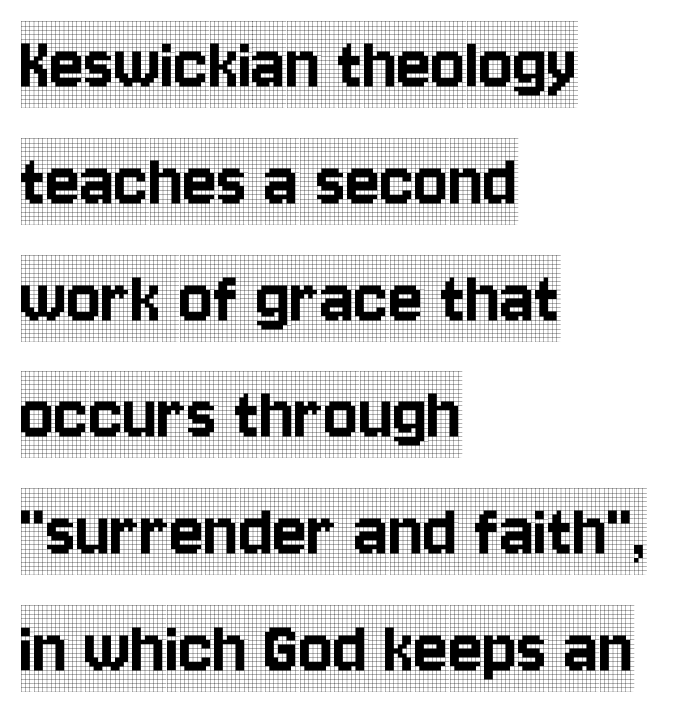
The image shows 80 px condensed serif type, upright; set left-aligned, normal line spacing (1.46x), normal letter spacing, not underlined; a large x-height.
